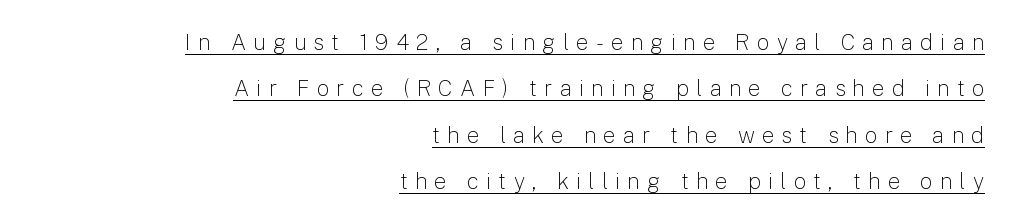
Somebody hit Ctrl+U on this one — the words are underlined. This rendering widens character spacing well past its baseline value. Layout note: lines flush right. A quiet, ordinary-to-light weight characterises the typeface. This sample uses an upright cut, with every glyph sitting square on the baseline.
